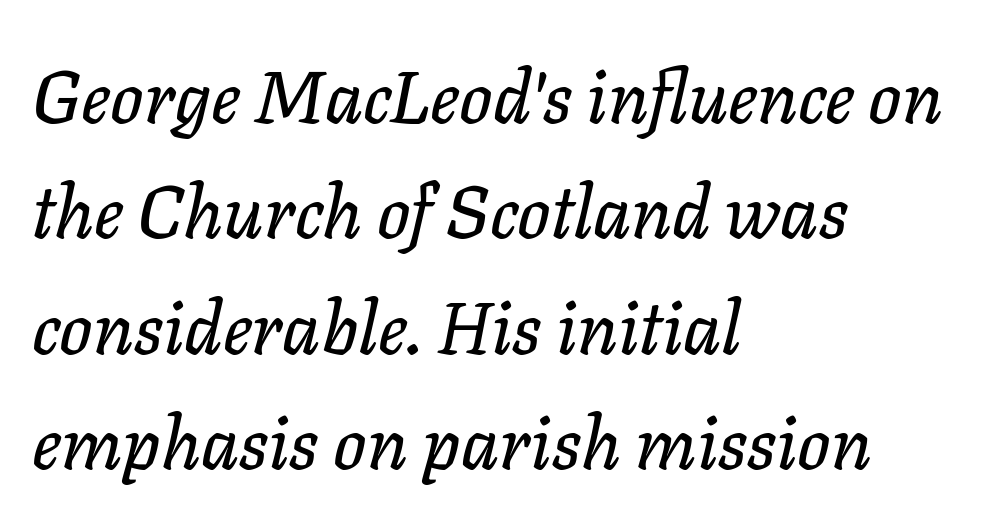
{"italic": "yes", "lean": "right", "slant_degrees": 11, "width": "normal", "stroke_contrast": "low", "x_height": "medium", "monospaced": "no", "underline": "no", "align": "left", "line_spacing": "normal", "line_spacing_ratio": 1.58, "letter_spacing": "normal", "letter_spacing_em": 0.0, "glyph_px": 73}
